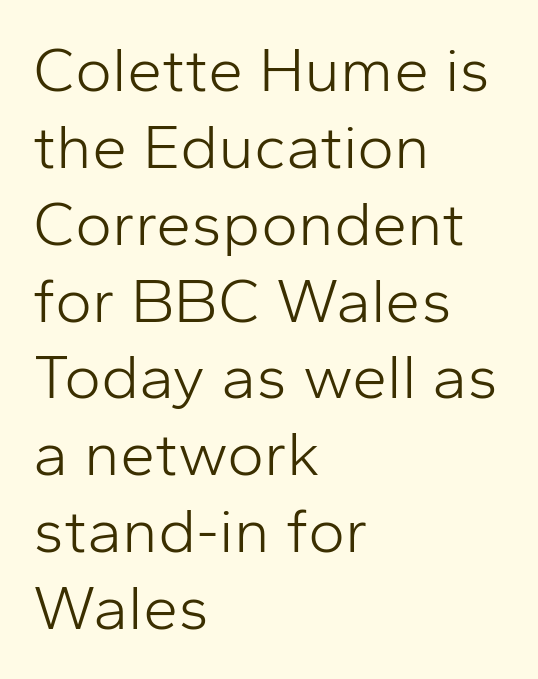
Every row of glyphs begins at an identical x-position on the left. The passage shown is not underscored anywhere. In terms of posture, this sample is upright. Note: no serifs on the glyphs. Think of a printed novel: that variable character pitch is what you see here. The type is set solid horizontally, with unmodified tracking.
